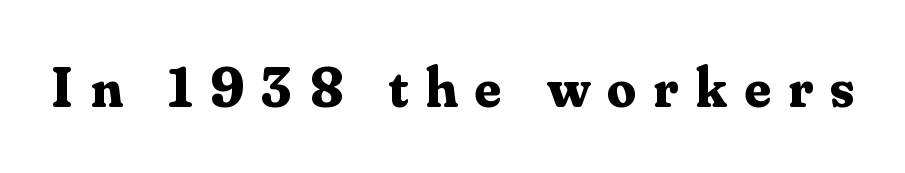
Q: Is the text bold? A: Yes.
Q: Is the text italic (slanted)? A: No, it is upright.
Q: Is the typeface a serif or a sans-serif typeface? A: Serif.
Q: Is the text underlined? A: No.
Q: Is the spacing between letters normal or unusually wide? A: Unusually wide.
Q: Width (condensed, normal, or wide)? A: Normal.
Q: Stroke contrast? A: Medium.
Q: x-height? A: Small.
Q: Monospaced? A: No.
